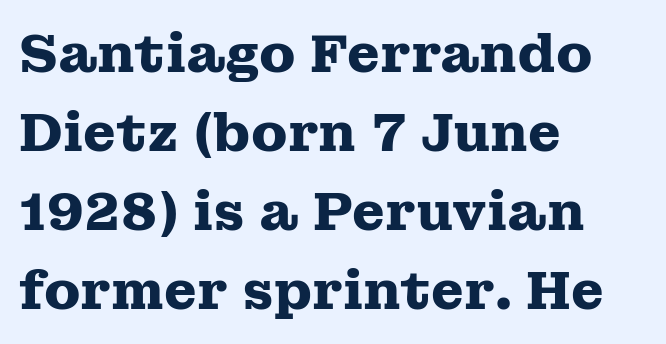
Character widths vary here, with narrow letters taking less room than wide ones. Each word holds together tightly as a unit, with standard inter-letter gaps. Vertically, the passage feels balanced, rows spaced as you'd expect. The designer went with a serif here, giving each stem small feet. Words float on clear page, feet unadorned.
